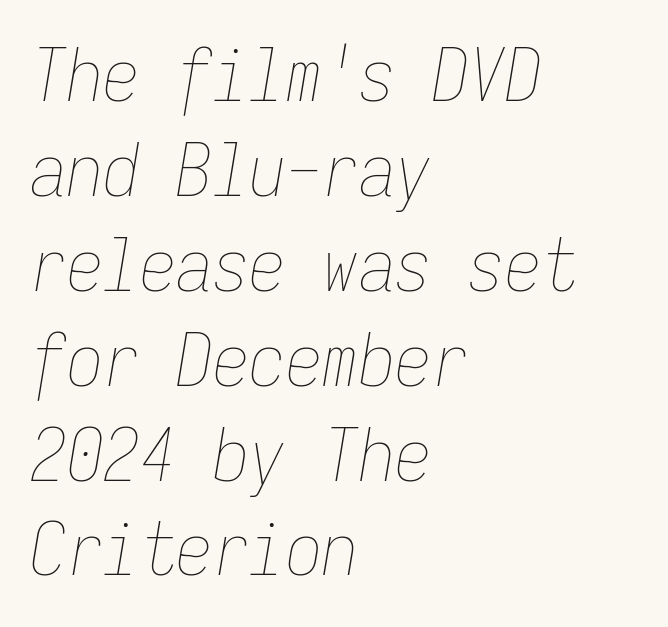
The image shows 73 px thin, condensed type, italic (leaning right), monospaced; set left-aligned, normal line spacing (1.3x), normal letter spacing, not underlined; low stroke contrast and a medium x-height.
